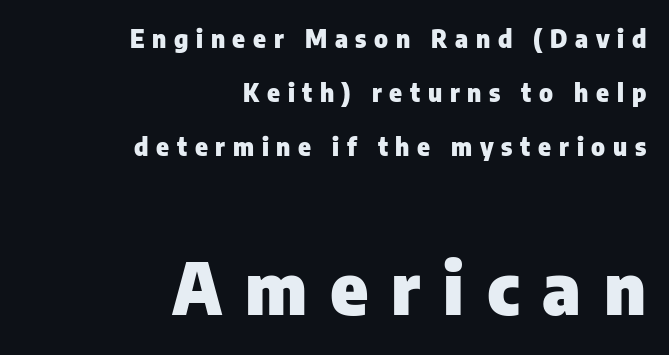
Teacher's note: observe the even right margin — that is flush-right alignment. Underline: absent. Nope, not italic — everything's standing straight. The rendering shows plain stroke endings on the letterforms — a sans-serif design. You'd pick this weight for a headline — it's a proper bold.
